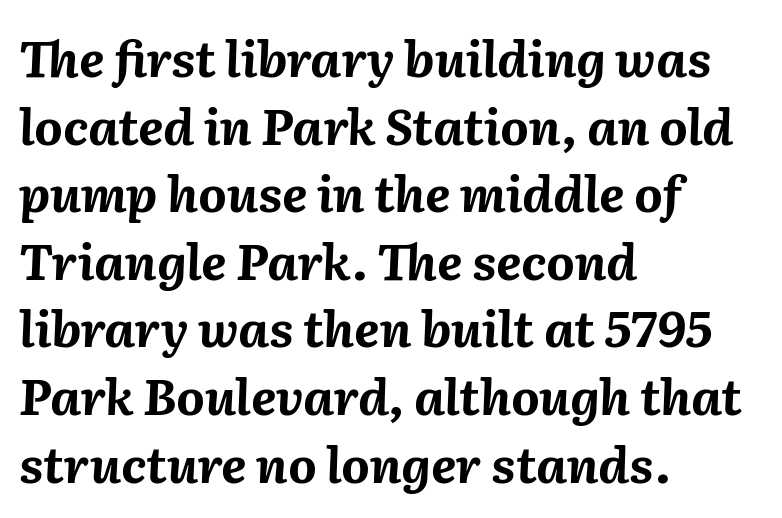
{"italic": "yes", "lean": "right", "slant_degrees": 2, "bold": "yes", "weight": "bold", "width": "normal", "stroke_contrast": "medium", "x_height": "medium", "monospaced": "no", "underline": "no", "align": "left", "line_spacing": "normal", "line_spacing_ratio": 1.38, "letter_spacing": "normal", "letter_spacing_em": 0.0, "glyph_px": 49}
